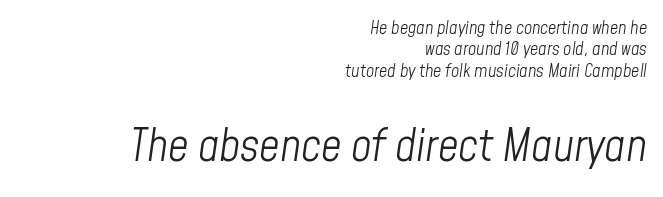
All the whitespace from short lines collects on the left. Bold? No — there's no thickening of the strokes. Looking at the ascenders, they clearly lean. Underlining? Definitely not there.
